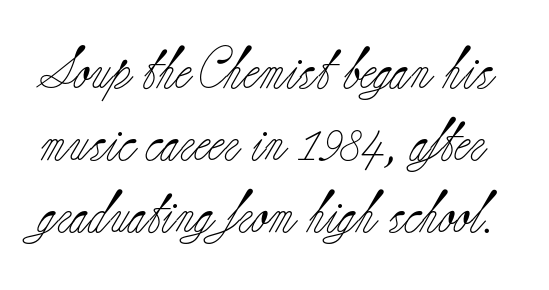
Letters have the restrained weight of plain body copy at most. Varying glyph widths throughout — classic text-font behaviour. The type is set solid horizontally, with unmodified tracking. Type without underlining.
